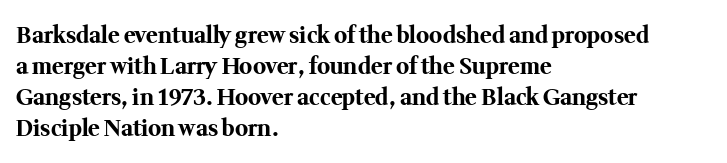
Q: Is the text bold? A: Yes.
Q: Is the text italic (slanted)? A: No, it is upright.
Q: Is the text underlined? A: No.
Q: How is the paragraph aligned? A: Left-aligned.
Q: Is the spacing between letters normal or unusually wide? A: Normal.
Q: Is the spacing between lines tight, normal or loose? A: Normal.
